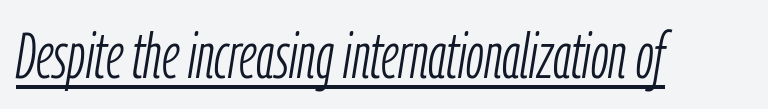
Letters have the restrained weight of plain body copy at most. A typesetter would call this proportional, since set widths differ per character. Inter-character spacing is left at the font's built-in metrics. The specimen includes a rule beneath the text block's lines. Quick note: italic.
